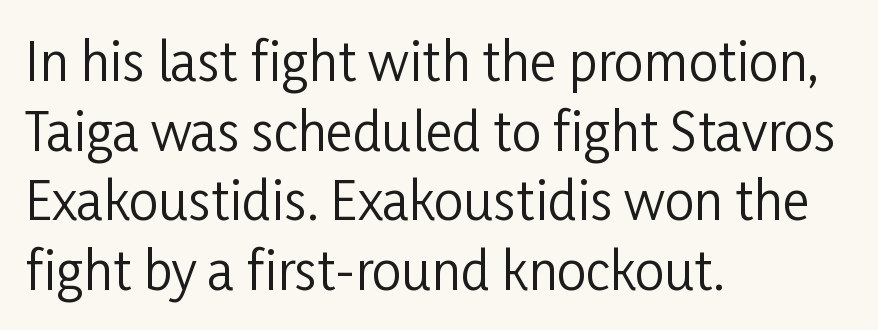
Q: Is the text bold? A: No.
Q: Is the text italic (slanted)? A: No, it is upright.
Q: Is the typeface a serif or a sans-serif typeface? A: Sans-serif.
Q: Is the text underlined? A: No.
Q: How is the paragraph aligned? A: Left-aligned.
Q: Is the spacing between letters normal or unusually wide? A: Normal.
Q: Is the spacing between lines tight, normal or loose? A: Normal.
Q: Width (condensed, normal, or wide)? A: Condensed.
Q: Stroke contrast? A: Low.
Q: x-height? A: Medium.
Q: Monospaced? A: No.
